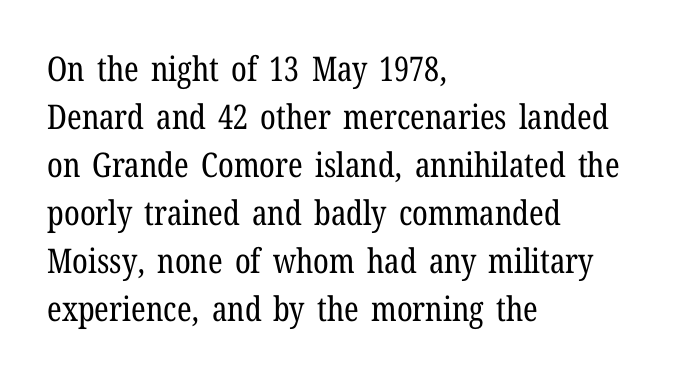
Q: Is the text bold? A: No.
Q: Is the text italic (slanted)? A: No, it is upright.
Q: Is the typeface a serif or a sans-serif typeface? A: Serif.
Q: Is the text underlined? A: No.
Q: How is the paragraph aligned? A: Left-aligned.
Q: Is the spacing between letters normal or unusually wide? A: Normal.
Q: Is the spacing between lines tight, normal or loose? A: Normal.
Q: Width (condensed, normal, or wide)? A: Condensed.
Q: Stroke contrast? A: Low.
Q: x-height? A: Medium.
Q: Monospaced? A: No.
